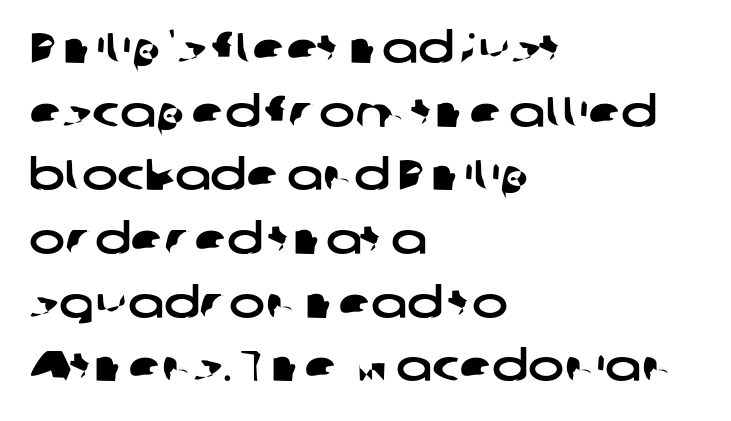
Q: Is the typeface a serif or a sans-serif typeface? A: Sans-serif.
Q: Is the text underlined? A: No.
Q: How is the paragraph aligned? A: Left-aligned.
Q: Is the spacing between letters normal or unusually wide? A: Normal.
Q: Is the spacing between lines tight, normal or loose? A: Normal.
Q: Width (condensed, normal, or wide)? A: Wide.
Q: Stroke contrast? A: Low.
Q: x-height? A: Medium.
Q: Monospaced? A: No.
